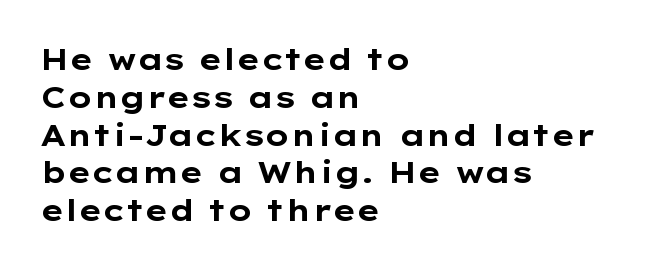
Q: Is the text bold? A: Yes.
Q: Is the text italic (slanted)? A: No, it is upright.
Q: Is the typeface a serif or a sans-serif typeface? A: Sans-serif.
Q: Is the text underlined? A: No.
Q: How is the paragraph aligned? A: Left-aligned.
Q: Is the spacing between letters normal or unusually wide? A: Normal.
Q: Is the spacing between lines tight, normal or loose? A: Normal.
Q: Width (condensed, normal, or wide)? A: Wide.
Q: Stroke contrast? A: Low.
Q: x-height? A: Medium.
Q: Monospaced? A: No.
